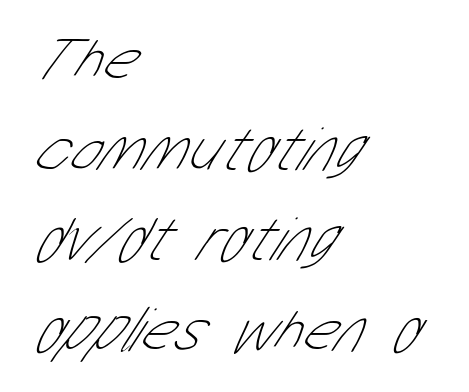
The image shows 64 px thin, condensed sans-serif type; set left-aligned, normal line spacing (1.41x), normal letter spacing, not underlined; low stroke contrast and a medium x-height.
